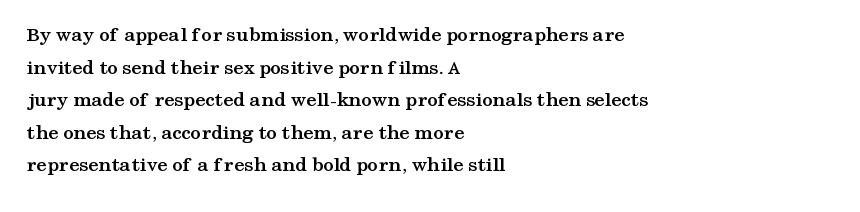
Q: Is the text bold? A: Yes.
Q: Is the text italic (slanted)? A: No, it is upright.
Q: Is the text underlined? A: No.
Q: How is the paragraph aligned? A: Left-aligned.
Q: Is the spacing between letters normal or unusually wide? A: Normal.
Q: Is the spacing between lines tight, normal or loose? A: Normal.
